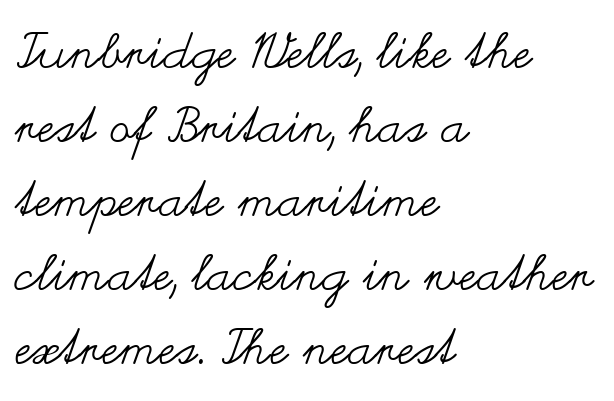
Successive baselines arrive at the customary interval. There is no visible air inserted between adjacent glyphs. Lines of text with bare space underneath. One-word summary of the alignment: left.
